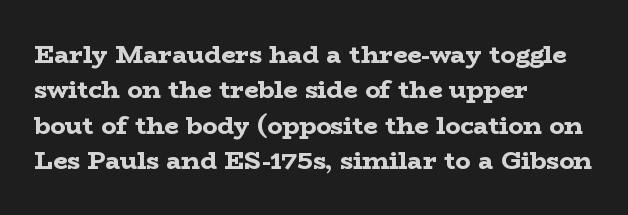
The image shows 25 px bold type, upright; set left-aligned, normal line spacing (1.42x), normal letter spacing, not underlined.
